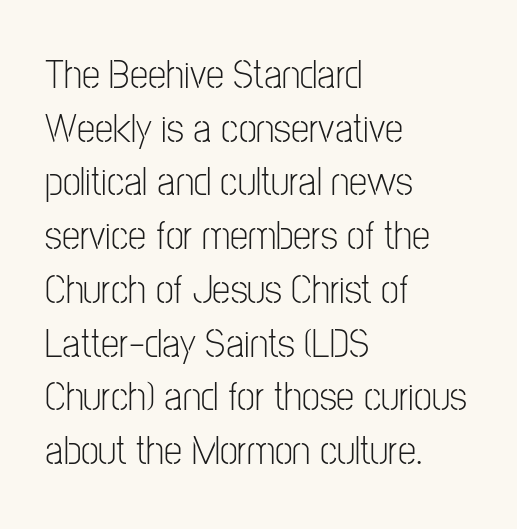
Q: Is the text bold? A: No.
Q: Is the text italic (slanted)? A: No, it is upright.
Q: Is the typeface a serif or a sans-serif typeface? A: Sans-serif.
Q: Is the text underlined? A: No.
Q: How is the paragraph aligned? A: Left-aligned.
Q: Is the spacing between letters normal or unusually wide? A: Normal.
Q: Is the spacing between lines tight, normal or loose? A: Normal.
Q: Width (condensed, normal, or wide)? A: Condensed.
Q: Stroke contrast? A: Low.
Q: x-height? A: Medium.
Q: Monospaced? A: No.
